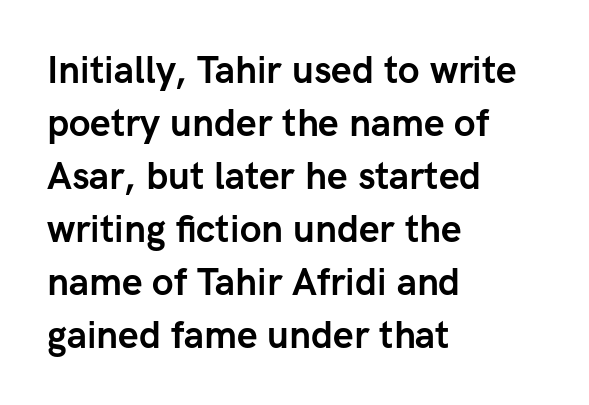
Q: Is the text bold? A: Yes.
Q: Is the text italic (slanted)? A: No, it is upright.
Q: Is the typeface a serif or a sans-serif typeface? A: Sans-serif.
Q: Is the text underlined? A: No.
Q: How is the paragraph aligned? A: Left-aligned.
Q: Is the spacing between letters normal or unusually wide? A: Normal.
Q: Is the spacing between lines tight, normal or loose? A: Normal.
Q: Width (condensed, normal, or wide)? A: Normal.
Q: Stroke contrast? A: Low.
Q: x-height? A: Medium.
Q: Monospaced? A: No.
